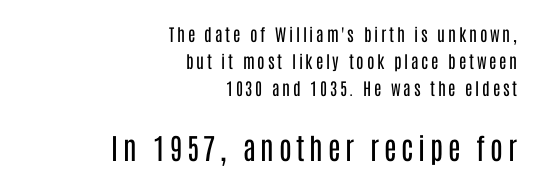
{"serif": "no", "italic": "no", "bold": "no", "weight": "regular", "width": "condensed", "stroke_contrast": "low", "x_height": "large", "monospaced": "no", "underline": "no", "align": "right", "line_spacing": "normal", "line_spacing_ratio": 1.6, "larger_block": "second", "size_ratio": 1.71, "glyph_px": 29}
